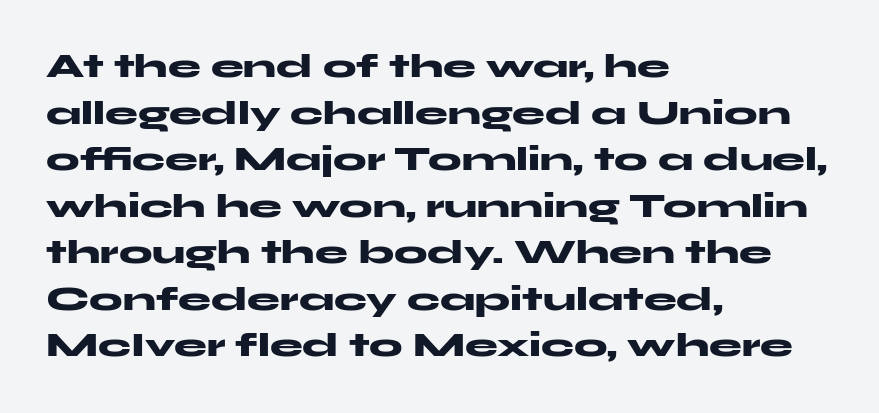
The designer left line spacing at the default. Spacing verdict: proportional, widths tailored to each character. The setting favours the left margin, as ordinary paragraphs usually do. The type is set solid horizontally, with unmodified tracking. Heavy, bold letterforms. The type family on display is of the sans-serif kind.
